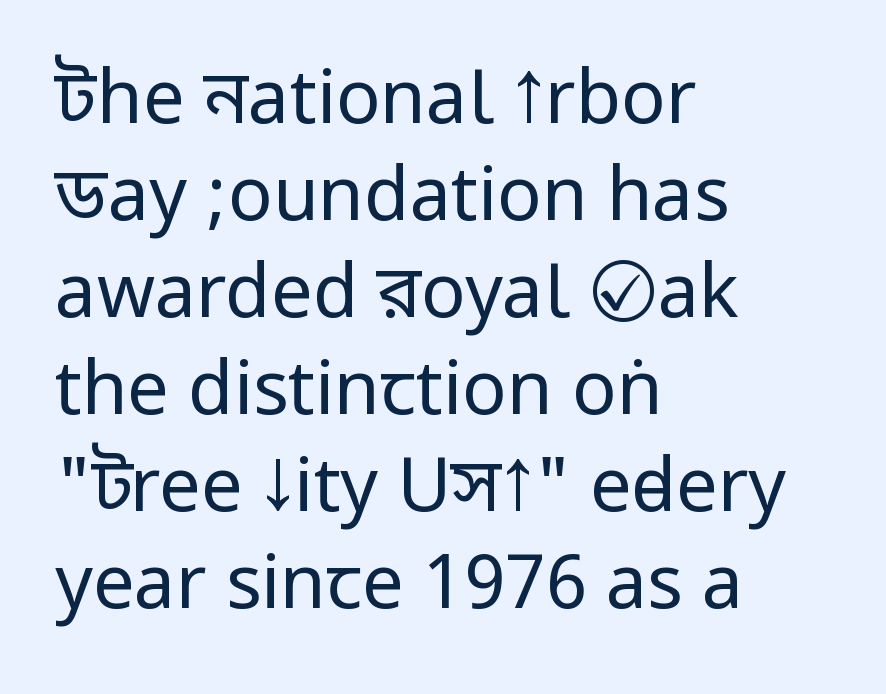
Q: Is the text bold? A: No.
Q: Is the text italic (slanted)? A: No, it is upright.
Q: Is the typeface a serif or a sans-serif typeface? A: Sans-serif.
Q: Is the text underlined? A: No.
Q: How is the paragraph aligned? A: Left-aligned.
Q: Is the spacing between letters normal or unusually wide? A: Normal.
Q: Is the spacing between lines tight, normal or loose? A: Normal.
Q: Width (condensed, normal, or wide)? A: Condensed.
Q: Stroke contrast? A: Low.
